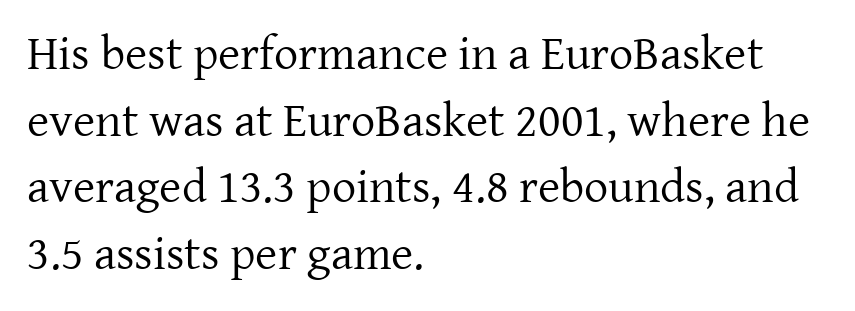
Underlining? Definitely not there. Counters stay open thanks to moderate or lighter strokes. Classification — serif. Normally led — the rows are evenly, conventionally spaced.
